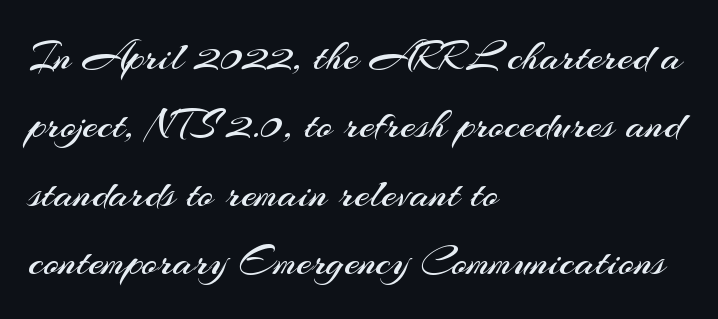
The image shows 43 px regular-weight sans-serif type; set left-aligned, normal line spacing (1.59x), normal letter spacing, not underlined; medium stroke contrast and a small x-height.
